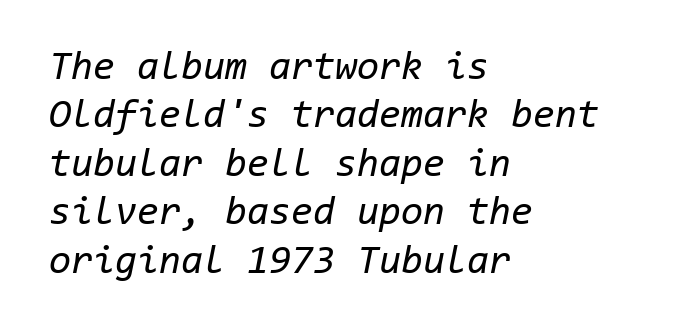
Q: Is the text bold? A: No.
Q: Is the text italic (slanted)? A: Yes, it leans right by about 11 degrees.
Q: Is the text underlined? A: No.
Q: How is the paragraph aligned? A: Left-aligned.
Q: Is the spacing between letters normal or unusually wide? A: Normal.
Q: Width (condensed, normal, or wide)? A: Normal.
Q: Stroke contrast? A: Low.
Q: x-height? A: Medium.
Q: Monospaced? A: Yes.
